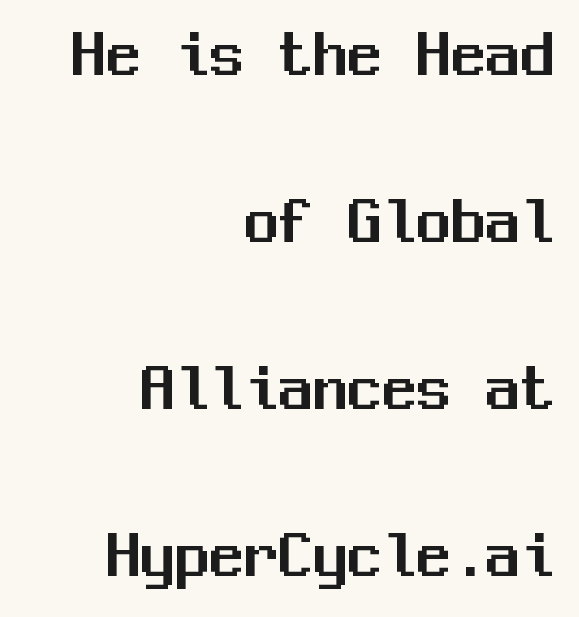
Q: Is the text italic (slanted)? A: No, it is upright.
Q: Is the typeface a serif or a sans-serif typeface? A: Sans-serif.
Q: Is the text underlined? A: No.
Q: How is the paragraph aligned? A: Right-aligned.
Q: Is the spacing between letters normal or unusually wide? A: Normal.
Q: Is the spacing between lines tight, normal or loose? A: Loose.
Q: Width (condensed, normal, or wide)? A: Normal.
Q: Stroke contrast? A: Medium.
Q: x-height? A: Medium.
Q: Monospaced? A: Yes.
